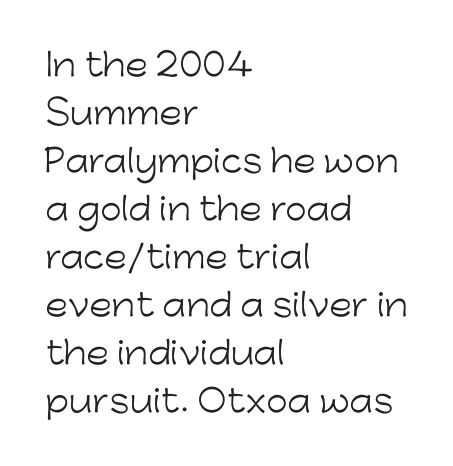
{"serif": "no", "italic": "no", "bold": "no", "weight": "light", "width": "normal", "stroke_contrast": "low", "x_height": "medium", "monospaced": "no", "underline": "no", "align": "left", "line_spacing": "normal", "line_spacing_ratio": 1.55, "letter_spacing": "normal", "letter_spacing_em": 0.0, "glyph_px": 31}
